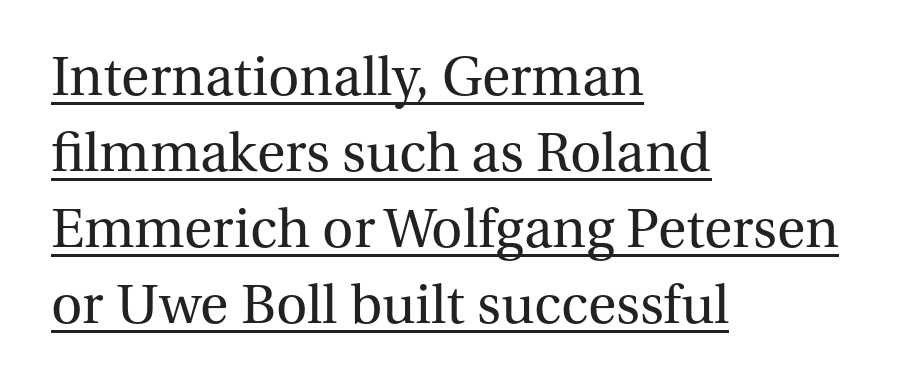
The image shows 58 px regular-weight serif type, upright; set left-aligned, normal line spacing (1.31x), normal letter spacing, underlined; medium stroke contrast and a medium x-height.
